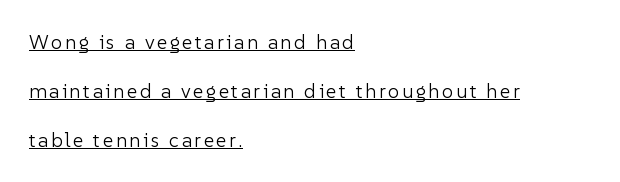
Horizontally, the lines are justified to the leading edge only. Stem width sits at or under what a default text font uses. This is underlined copy, the kind a proofreader might mark for attention. The lettering holds an erect, upright posture throughout. Summary of vertical rhythm: relaxed, with wide interline spacing.
